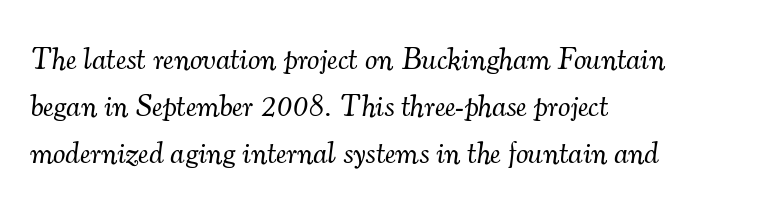
Q: Is the text bold? A: No.
Q: Is the text italic (slanted)? A: Yes, it leans right by about 7 degrees.
Q: Is the typeface a serif or a sans-serif typeface? A: Serif.
Q: Is the text underlined? A: No.
Q: How is the paragraph aligned? A: Left-aligned.
Q: Is the spacing between letters normal or unusually wide? A: Normal.
Q: Is the spacing between lines tight, normal or loose? A: Normal.
Q: Width (condensed, normal, or wide)? A: Normal.
Q: Stroke contrast? A: Medium.
Q: x-height? A: Small.
Q: Monospaced? A: No.
